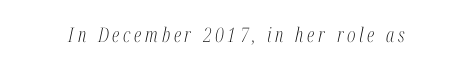
Is this a heavy cut? Hardly; it is regular or lighter. Is the type slanted? Yes — the strokes lean at a clear angle. The specimen omits any rule beneath the text block's lines.
